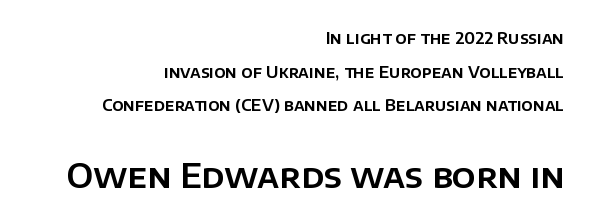
{"serif": "no", "italic": "no", "width": "normal", "stroke_contrast": "low", "x_height": "large", "monospaced": "no", "underline": "no", "align": "right", "line_spacing": "loose", "line_spacing_ratio": 2.1, "letter_spacing": "normal", "letter_spacing_em": 0.0, "larger_block": "second", "size_ratio": 2.06, "glyph_px": 33}
